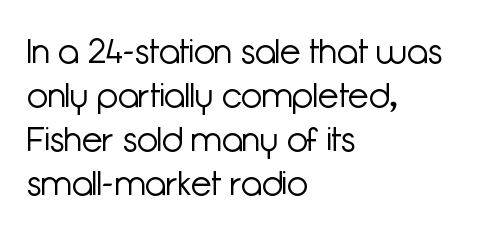
{"serif": "no", "italic": "no", "bold": "no", "weight": "light", "width": "normal", "stroke_contrast": "low", "x_height": "medium", "monospaced": "no", "underline": "no", "align": "left", "line_spacing": "normal", "line_spacing_ratio": 1.29, "letter_spacing": "normal", "letter_spacing_em": 0.0, "glyph_px": 34}
